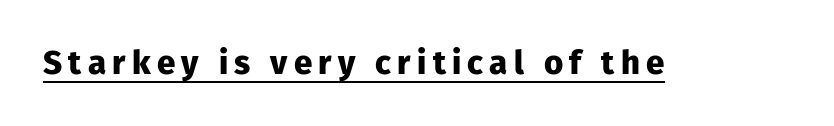
The image shows 33 px heavy sans-serif type, upright; set underlined; low stroke contrast and a medium x-height.
